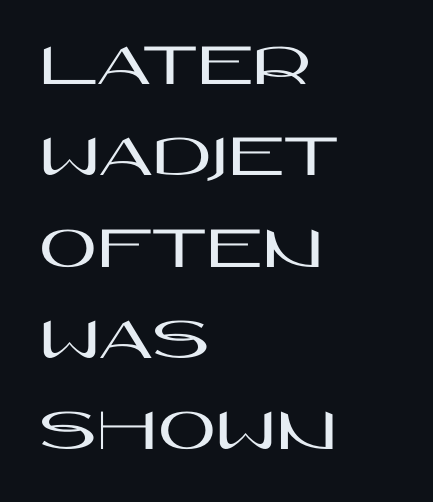
Q: Is the text italic (slanted)? A: No, it is upright.
Q: Is the typeface a serif or a sans-serif typeface? A: Sans-serif.
Q: Is the text underlined? A: No.
Q: How is the paragraph aligned? A: Left-aligned.
Q: Is the spacing between letters normal or unusually wide? A: Normal.
Q: Is the spacing between lines tight, normal or loose? A: Normal.
Q: Width (condensed, normal, or wide)? A: Wide.
Q: Stroke contrast? A: High.
Q: x-height? A: Large.
Q: Monospaced? A: No.
